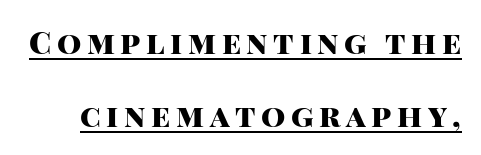
Summary of vertical rhythm: relaxed, with wide interline spacing. These lines carry a lot of weight — the face is fully bold. Every stem runs plumb, perpendicular to the baseline. A sans-serif font was chosen for this passage.
